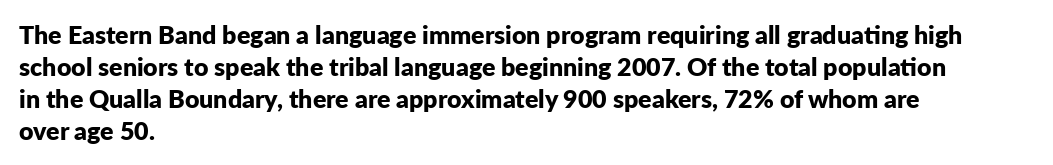
Q: Is the text bold? A: Yes.
Q: Is the text italic (slanted)? A: No, it is upright.
Q: Is the text underlined? A: No.
Q: How is the paragraph aligned? A: Left-aligned.
Q: Is the spacing between letters normal or unusually wide? A: Normal.
Q: Is the spacing between lines tight, normal or loose? A: Normal.
